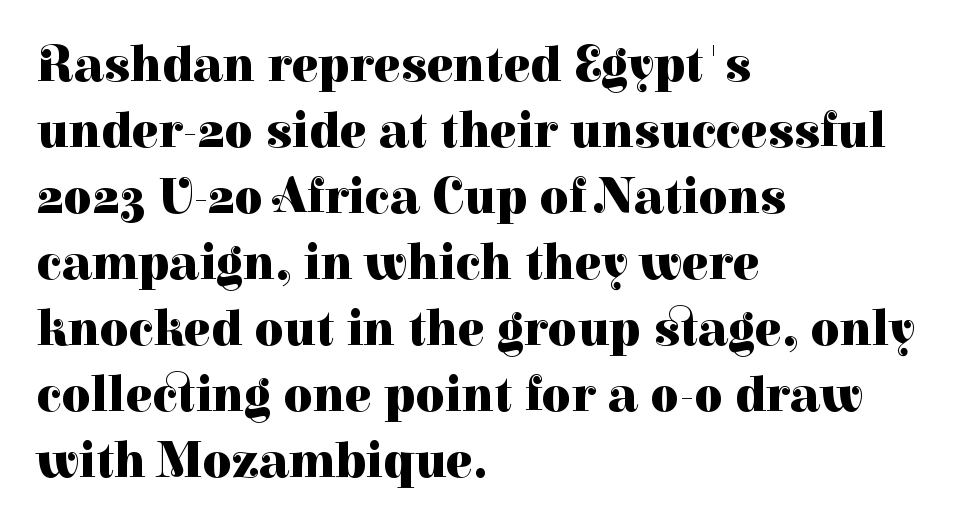
Which margin do the lines hug? The left one — the right edge is uneven. Regarding leading, the lines here are spaced in the standard way. Letterform terminals end in serifs throughout the passage. Spacing verdict: proportional, widths tailored to each character.
